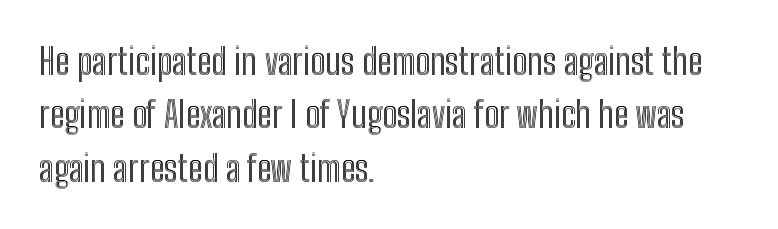
Each row of text sits above clean, open space. Which margin do the lines hug? The left one — the right edge is uneven. Characters remain perfectly vertical along every line. The face used here is proportionally spaced, like ordinary book or web type. Default kerning and tracking; the words read as compact shapes. This block has exactly the height ordinary leading produces.
